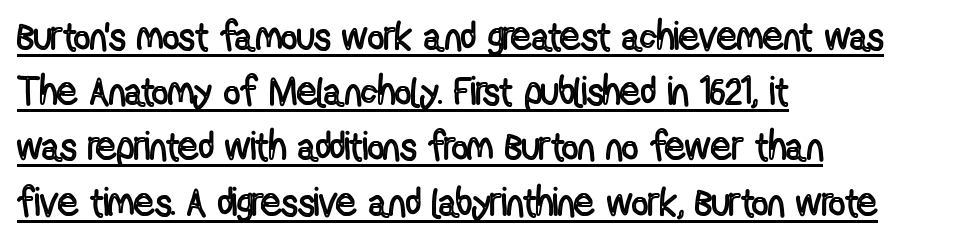
{"italic": "no", "width": "condensed", "x_height": "medium", "monospaced": "no", "underline": "yes", "align": "left", "line_spacing": "normal", "line_spacing_ratio": 1.38, "letter_spacing": "normal", "letter_spacing_em": 0.0, "glyph_px": 40}
